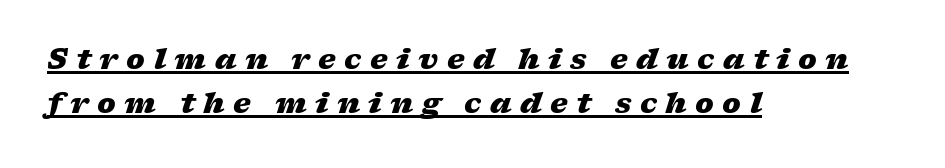
You could not count columns in this text — the font is proportionally spaced. Rendered with sloped, italic letterforms. The ragged edge is on the right, which tells us the setting is flush left. A rule runs beneath these lines of type. As a designer I'd log this as weight 700, bold.
